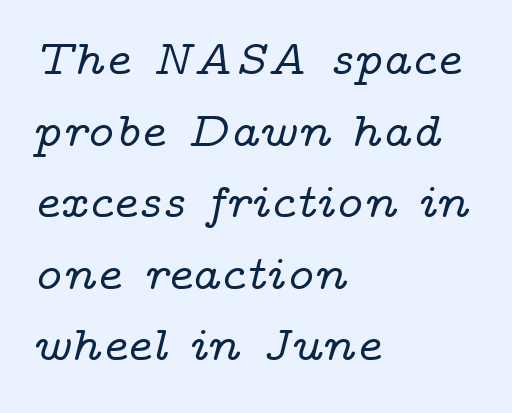
Q: Is the text italic (slanted)? A: Yes, it leans right by about 14 degrees.
Q: Is the typeface a serif or a sans-serif typeface? A: Serif.
Q: Is the text underlined? A: No.
Q: How is the paragraph aligned? A: Left-aligned.
Q: Is the spacing between letters normal or unusually wide? A: Normal.
Q: Is the spacing between lines tight, normal or loose? A: Normal.
Q: Width (condensed, normal, or wide)? A: Wide.
Q: Stroke contrast? A: Low.
Q: x-height? A: Medium.
Q: Monospaced? A: No.
